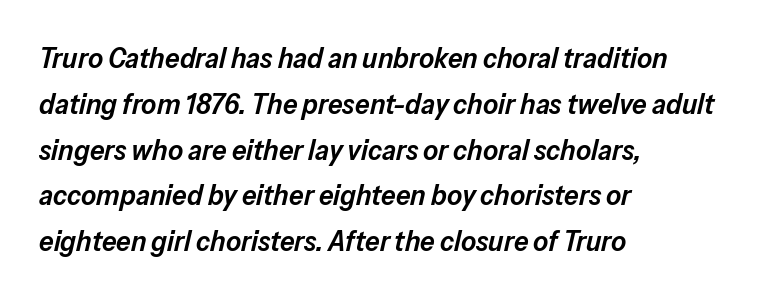
Q: Is the text bold? A: Semi-bold.
Q: Is the text italic (slanted)? A: Yes, it leans right by about 13 degrees.
Q: Is the text underlined? A: No.
Q: How is the paragraph aligned? A: Left-aligned.
Q: Is the spacing between letters normal or unusually wide? A: Normal.
Q: Is the spacing between lines tight, normal or loose? A: Normal.
Q: Width (condensed, normal, or wide)? A: Normal.
Q: Stroke contrast? A: Low.
Q: x-height? A: Medium.
Q: Monospaced? A: No.
